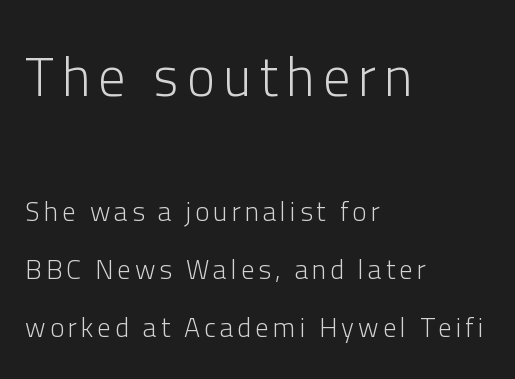
Look at the glyph heights: the upper group is clearly the bigger setting. Visually the block forms a straight wall on the left and a jagged coastline on the right. Weight class: somewhere from thin through regular. The designer went with a sans here, leaving each stem footless. Honestly, the rows look like they've been pulled way apart. The passage shown is typed in a proportional face where columns would drift.
